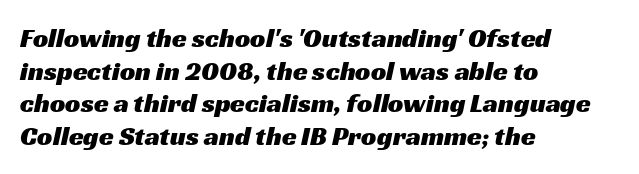
The image shows 27 px text type; set left-aligned, line spacing 1.21x, normal letter spacing, not underlined.
